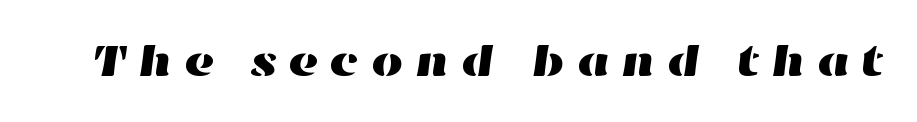
Between one letter and the next there's a generous, obvious gap. The words here are not underlined. Here the designer chose a conventional face with non-uniform glyph widths.
